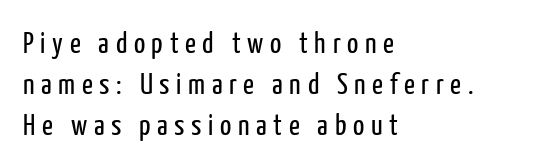
The image shows 30 px regular-weight, condensed sans-serif type, upright; set left-aligned, normal line spacing (1.37x), unusually wide letter spacing (+0.22 em), not underlined; low stroke contrast and a medium x-height.
